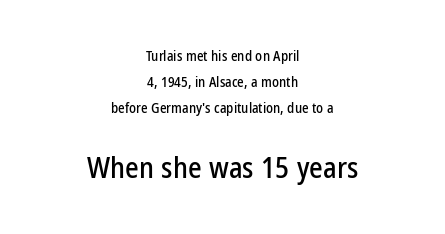
Q: Is the text italic (slanted)? A: No, it is upright.
Q: Is the typeface a serif or a sans-serif typeface? A: Sans-serif.
Q: Is the text underlined? A: No.
Q: How is the paragraph aligned? A: Centered.
Q: Is the spacing between letters normal or unusually wide? A: Normal.
Q: Which block of text is set in a larger size, the first (top) or the second (bottom)? A: The second (bottom) one.
Q: Width (condensed, normal, or wide)? A: Condensed.
Q: Stroke contrast? A: Low.
Q: x-height? A: Medium.
Q: Monospaced? A: No.
